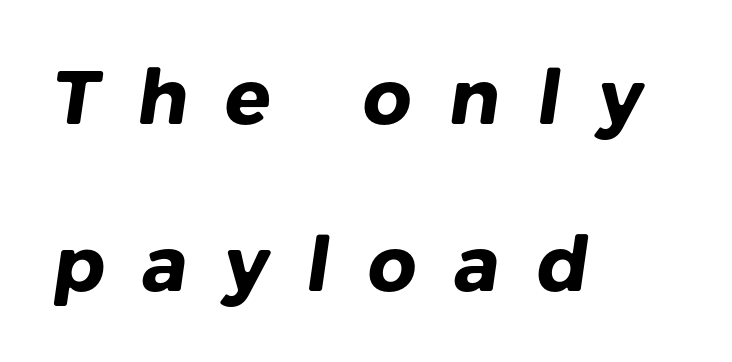
The image shows 76 px heavy sans-serif type; set left-aligned, loose line spacing (2.2x), unusually wide letter spacing (+0.49 em), not underlined; low stroke contrast and a medium x-height.
